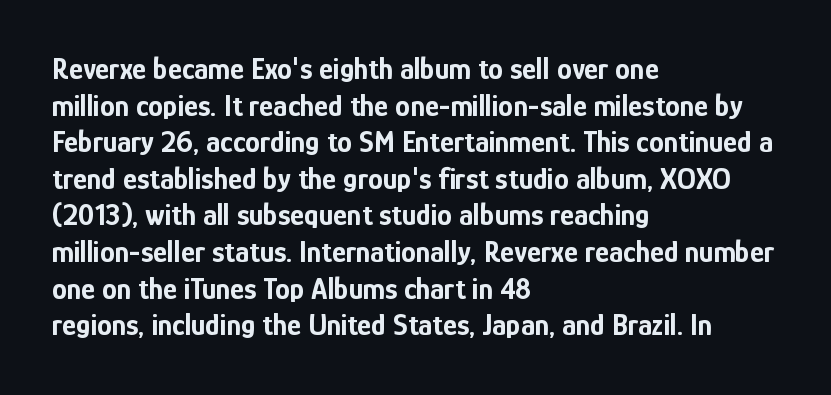
{"serif": "no", "italic": "no", "bold": "yes", "weight": "bold", "width": "condensed", "stroke_contrast": "low", "x_height": "medium", "monospaced": "no", "underline": "no", "align": "left", "line_spacing_ratio": 1.22, "letter_spacing": "normal", "letter_spacing_em": 0.0, "glyph_px": 30}
